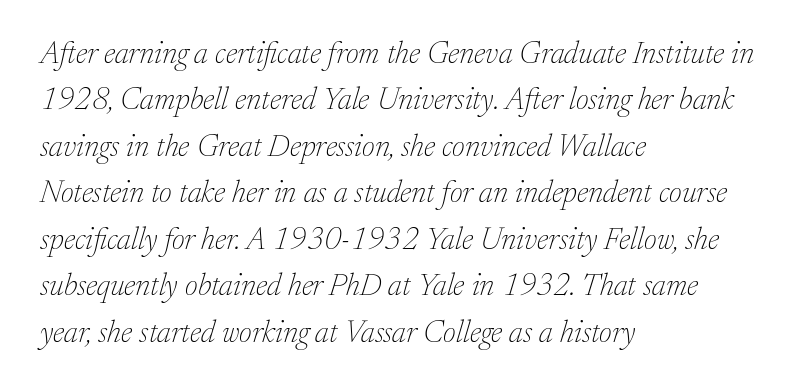
{"serif": "yes", "italic": "yes", "lean": "right", "slant_degrees": 17, "bold": "no", "weight": "thin", "width": "normal", "stroke_contrast": "low", "x_height": "medium", "monospaced": "no", "underline": "no", "align": "left", "line_spacing": "normal", "line_spacing_ratio": 1.5, "letter_spacing": "normal", "letter_spacing_em": 0.0, "glyph_px": 31}
